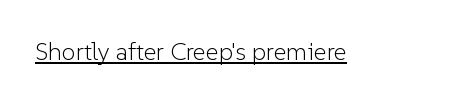
The image shows 25 px text type, upright; set normal letter spacing, underlined.
